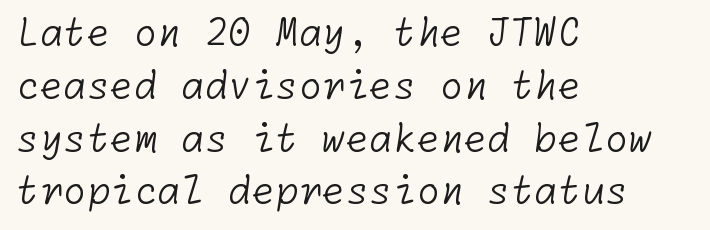
{"serif": "no", "bold": "no", "weight": "light", "width": "normal", "stroke_contrast": "low", "x_height": "medium", "underline": "no", "align": "left", "line_spacing": "normal", "line_spacing_ratio": 1.39, "letter_spacing": "normal", "letter_spacing_em": 0.0, "glyph_px": 38}
